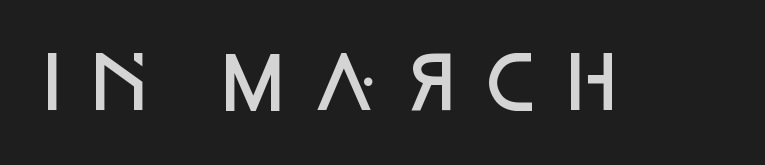
Q: Is the text bold? A: Semi-bold.
Q: Is the text italic (slanted)? A: No, it is upright.
Q: Is the typeface a serif or a sans-serif typeface? A: Sans-serif.
Q: Is the text underlined? A: No.
Q: Width (condensed, normal, or wide)? A: Normal.
Q: Stroke contrast? A: Low.
Q: x-height? A: Large.
Q: Monospaced? A: No.
